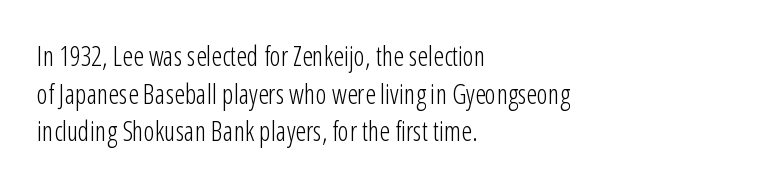
Q: Is the text bold? A: No.
Q: Is the text italic (slanted)? A: No, it is upright.
Q: Is the text underlined? A: No.
Q: How is the paragraph aligned? A: Left-aligned.
Q: Is the spacing between letters normal or unusually wide? A: Normal.
Q: Is the spacing between lines tight, normal or loose? A: Normal.
